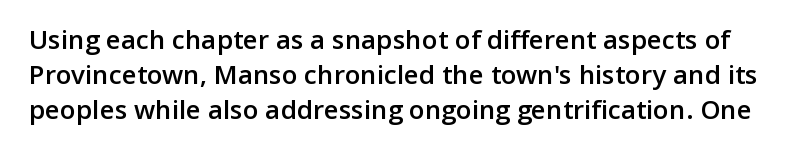
{"italic": "no", "bold": "semi", "underline": "no", "line_spacing": "normal", "line_spacing_ratio": 1.34, "letter_spacing": "normal", "letter_spacing_em": 0.0, "glyph_px": 26}
